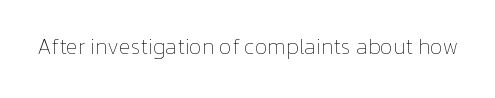
The image shows 22 px text type, upright; set normal letter spacing, not underlined.
